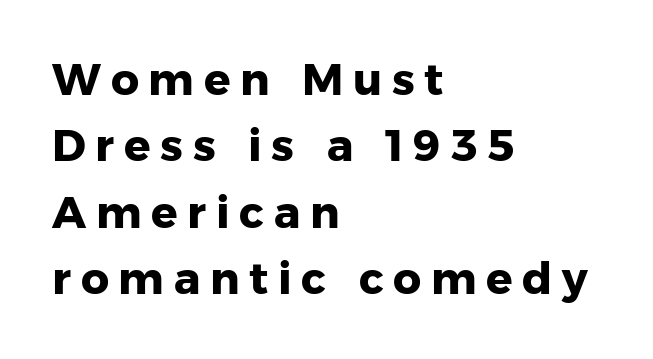
Q: Is the text bold? A: Yes.
Q: Is the text italic (slanted)? A: No, it is upright.
Q: Is the typeface a serif or a sans-serif typeface? A: Sans-serif.
Q: Is the text underlined? A: No.
Q: How is the paragraph aligned? A: Left-aligned.
Q: Is the spacing between letters normal or unusually wide? A: Unusually wide.
Q: Is the spacing between lines tight, normal or loose? A: Normal.
Q: Width (condensed, normal, or wide)? A: Normal.
Q: Stroke contrast? A: Low.
Q: x-height? A: Medium.
Q: Monospaced? A: No.
